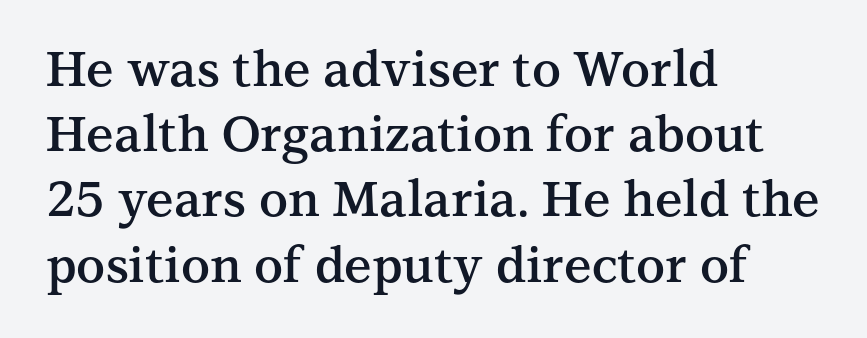
The image shows 49 px semibold serif type, upright; set left-aligned, normal line spacing (1.33x), normal letter spacing, not underlined; medium stroke contrast and a medium x-height.
